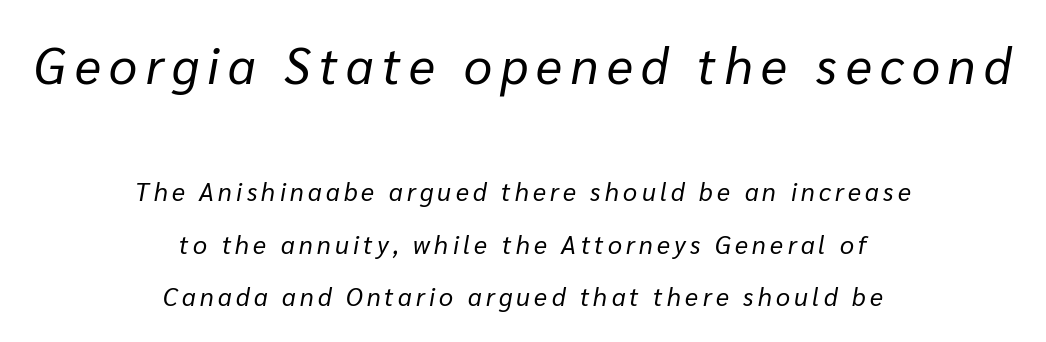
Q: Is the text bold? A: No.
Q: Is the text italic (slanted)? A: Yes, it leans right by about 10 degrees.
Q: Is the text underlined? A: No.
Q: How is the paragraph aligned? A: Centered.
Q: Is the spacing between lines tight, normal or loose? A: Loose.
Q: Which block of text is set in a larger size, the first (top) or the second (bottom)? A: The first (top) one.
Q: Width (condensed, normal, or wide)? A: Normal.
Q: Stroke contrast? A: Low.
Q: x-height? A: Medium.
Q: Monospaced? A: No.
